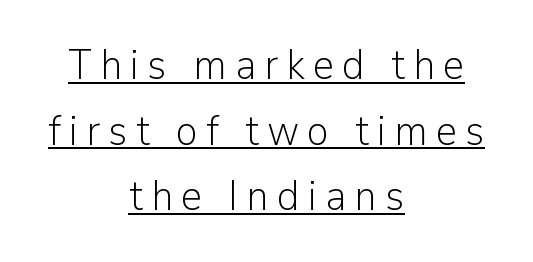
This sample keeps an unexceptional amount of space between lines. The words here are underlined. Do the letters lean? They stand straight. Weight: regular or lighter. Is this a fixed-width face? No — the glyphs have proportional, varying widths. Typographically, this falls in the sans-serif category.
